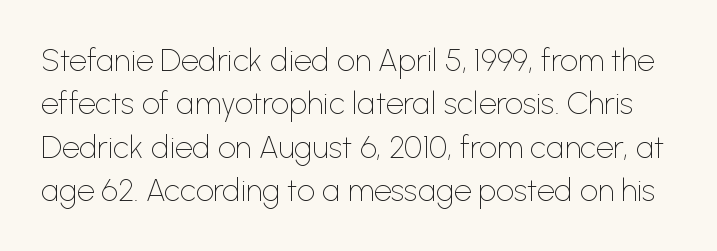
Q: Is the text bold? A: No.
Q: Is the text italic (slanted)? A: No, it is upright.
Q: Is the typeface a serif or a sans-serif typeface? A: Sans-serif.
Q: Is the text underlined? A: No.
Q: Is the spacing between letters normal or unusually wide? A: Normal.
Q: Is the spacing between lines tight, normal or loose? A: Normal.
Q: Width (condensed, normal, or wide)? A: Normal.
Q: Stroke contrast? A: Low.
Q: x-height? A: Medium.
Q: Monospaced? A: No.
